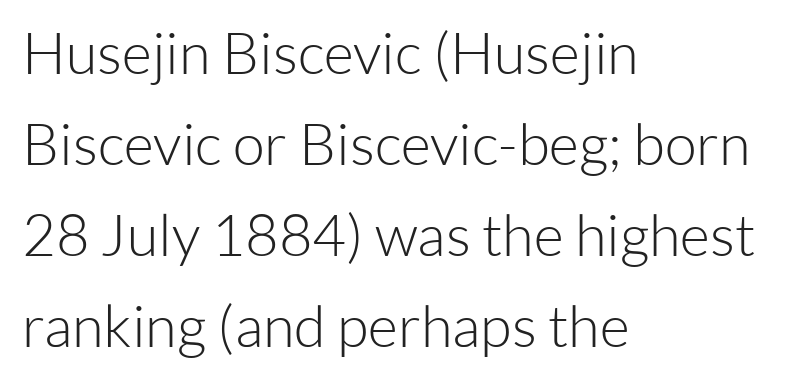
Do the letters lean? They stand straight. Words float on clear page, feet unadorned. I'd call this a sans setting — the letters go barefoot. Here the designer chose a conventional face with non-uniform glyph widths.
